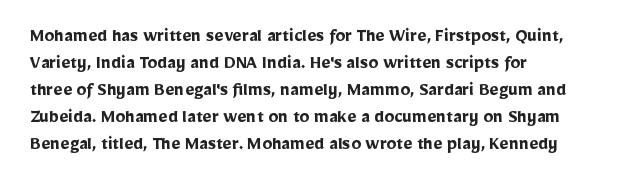
The font's upright variant was chosen for this text. Notice how the passage keeps a crisp vertical edge on the left only. Honestly, the row spacing looks completely unremarkable. Bare-footed words on every line.
